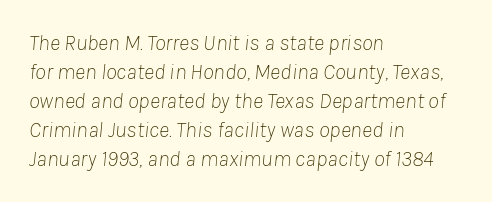
The paragraph shown leans on its left margin. If you drew a line through each stem, it would be angled. Default kerning and tracking; the words read as compact shapes. Rule under the text: the space is simply empty.
